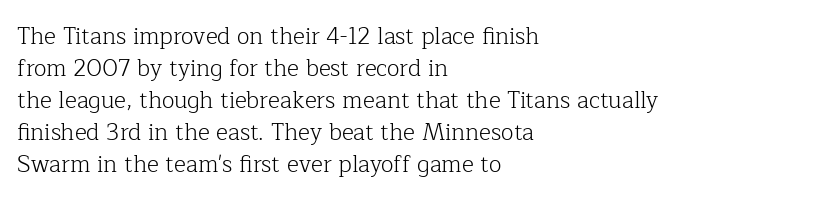
The image shows 23 px text type, upright; set left-aligned, normal line spacing (1.39x), normal letter spacing, not underlined.
